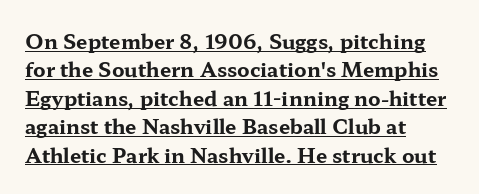
Set as a true bold cut, around the 700 mark. The type sits square on the baseline with zero lean. Look at the tracking — it's just the regular setting, nothing added. This block has exactly the height ordinary leading produces. The passage shown is underscored from start to finish.
